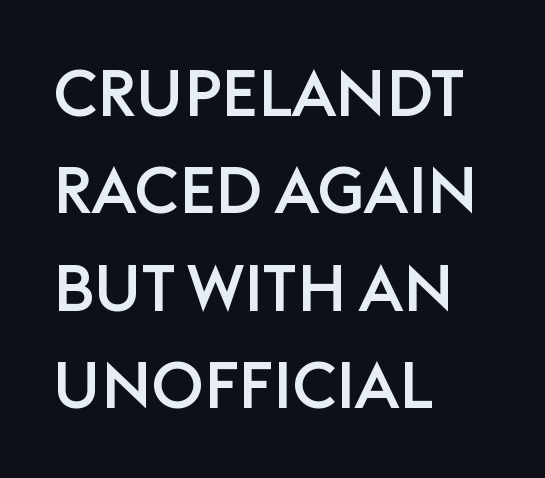
{"serif": "no", "italic": "no", "width": "normal", "stroke_contrast": "low", "x_height": "large", "monospaced": "no", "underline": "no", "align": "left", "line_spacing": "normal", "line_spacing_ratio": 1.5, "letter_spacing": "normal", "letter_spacing_em": 0.0, "glyph_px": 65}
